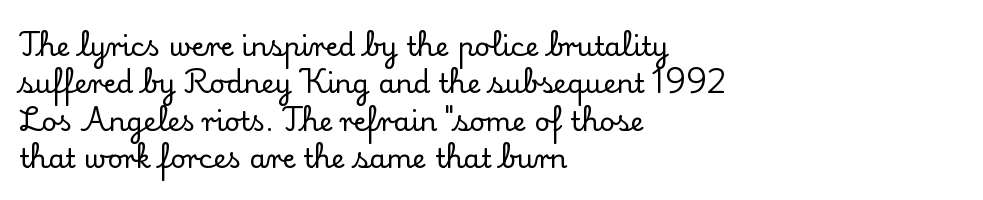
Normally led — the rows are evenly, conventionally spaced. Letter spacing: default. This is the regular roman posture of the typeface. Clear beneath every line of the passage. This rendering uses left alignment, leaving the right contour irregular.
